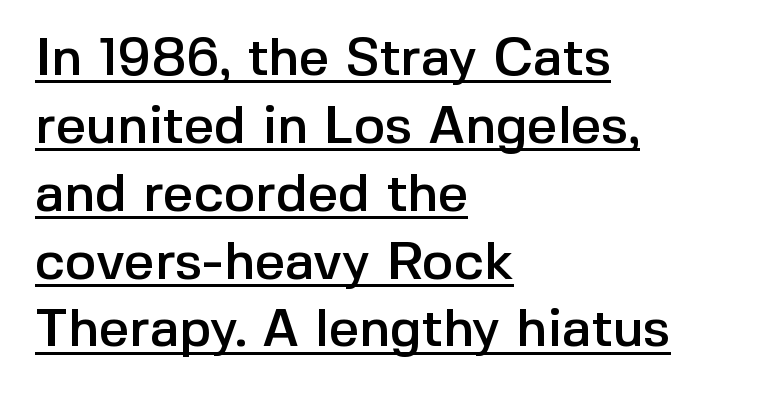
Q: Is the text italic (slanted)? A: No, it is upright.
Q: Is the typeface a serif or a sans-serif typeface? A: Sans-serif.
Q: Is the text underlined? A: Yes.
Q: How is the paragraph aligned? A: Left-aligned.
Q: Is the spacing between letters normal or unusually wide? A: Normal.
Q: Is the spacing between lines tight, normal or loose? A: Normal.
Q: Width (condensed, normal, or wide)? A: Normal.
Q: x-height? A: Medium.
Q: Monospaced? A: No.
